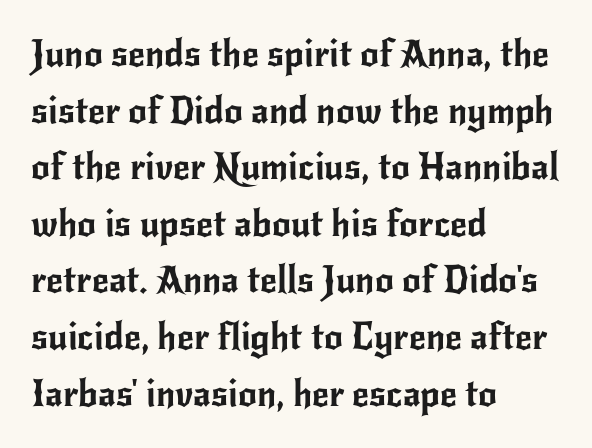
{"serif": "no", "italic": "no", "width": "normal", "stroke_contrast": "low", "x_height": "small", "monospaced": "no", "underline": "no", "align": "left", "line_spacing": "normal", "line_spacing_ratio": 1.53, "letter_spacing": "normal", "letter_spacing_em": 0.0, "glyph_px": 37}
